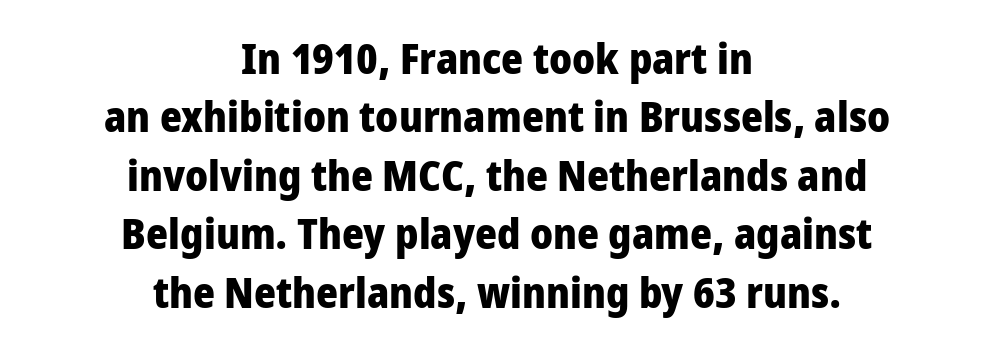
The image shows 42 px heavy, condensed sans-serif type, upright; set centered, normal line spacing (1.39x), normal letter spacing, not underlined; low stroke contrast and a large x-height.
